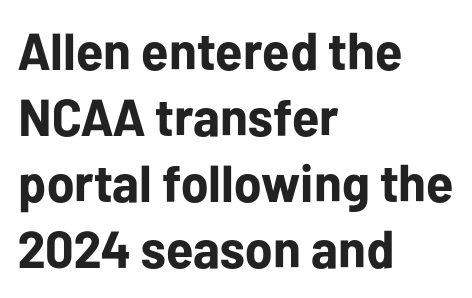
The image shows 52 px bold sans-serif type, upright; set left-aligned, normal line spacing (1.27x), normal letter spacing, not underlined; low stroke contrast and a medium x-height.
